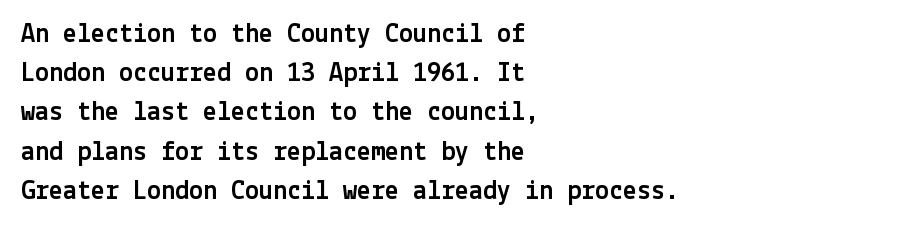
{"serif": "no", "italic": "no", "width": "normal", "x_height": "medium", "underline": "no", "align": "left", "line_spacing": "normal", "line_spacing_ratio": 1.4, "letter_spacing": "normal", "letter_spacing_em": 0.0, "glyph_px": 28}
